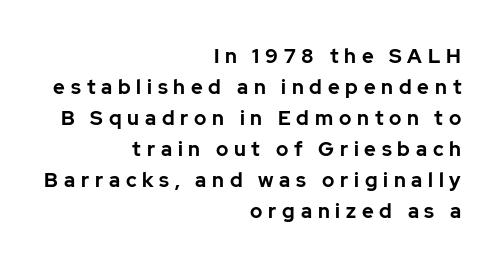
Q: Is the text bold? A: Yes.
Q: Is the text italic (slanted)? A: No, it is upright.
Q: Is the text underlined? A: No.
Q: How is the paragraph aligned? A: Right-aligned.
Q: Is the spacing between letters normal or unusually wide? A: Unusually wide.
Q: Is the spacing between lines tight, normal or loose? A: Normal.
